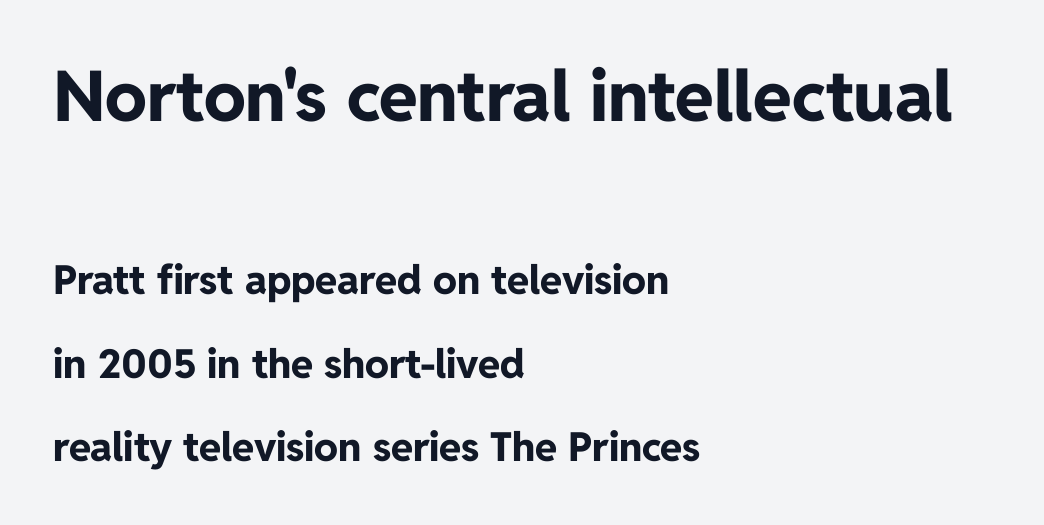
{"serif": "no", "italic": "no", "bold": "yes", "weight": "bold", "width": "normal", "stroke_contrast": "low", "x_height": "medium", "monospaced": "no", "underline": "no", "align": "left", "line_spacing": "loose", "line_spacing_ratio": 2.09, "letter_spacing": "normal", "letter_spacing_em": 0.0, "larger_block": "first", "size_ratio": 1.75, "glyph_px": 70}
